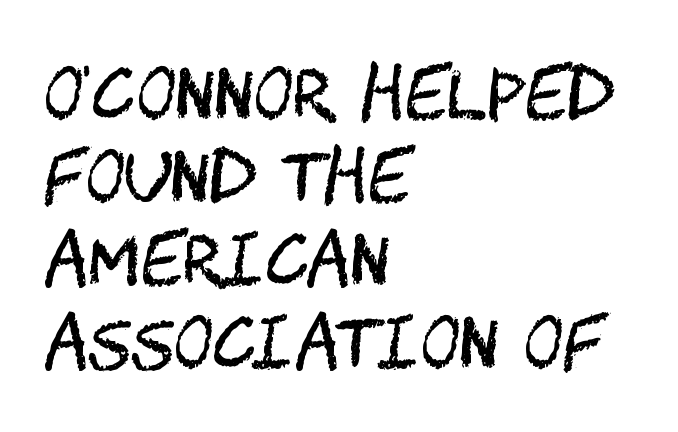
The image shows 68 px regular-weight, condensed sans-serif type, upright; set left-aligned, line spacing 1.22x, normal letter spacing, not underlined; medium stroke contrast and a large x-height.
